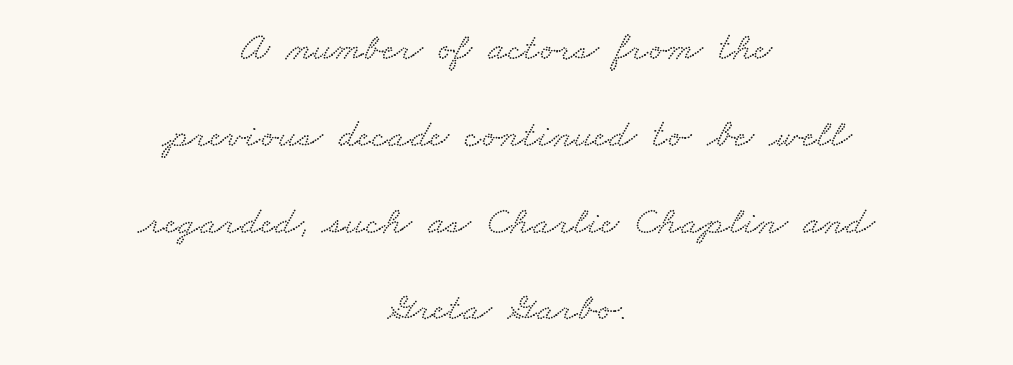
The image shows 40 px wide serif type; set centered, loose line spacing (2.17x), normal letter spacing, not underlined; low stroke contrast and a small x-height.
